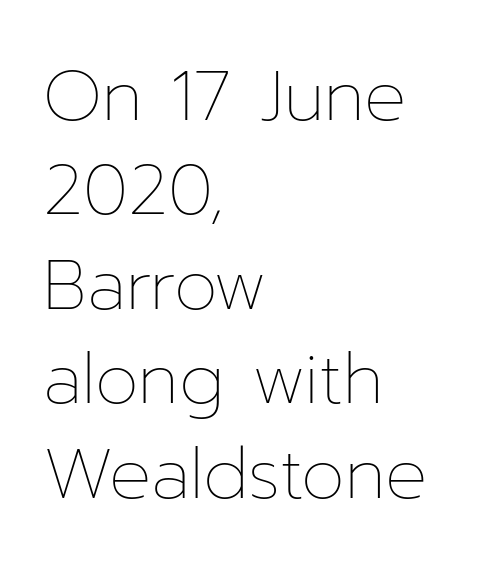
Varying glyph widths throughout — classic text-font behaviour. Honestly, there is no underline to notice here at all. If you drew a line through each stem, it would be perfectly vertical. Stems and bowls with no extra thickness — not bold.
